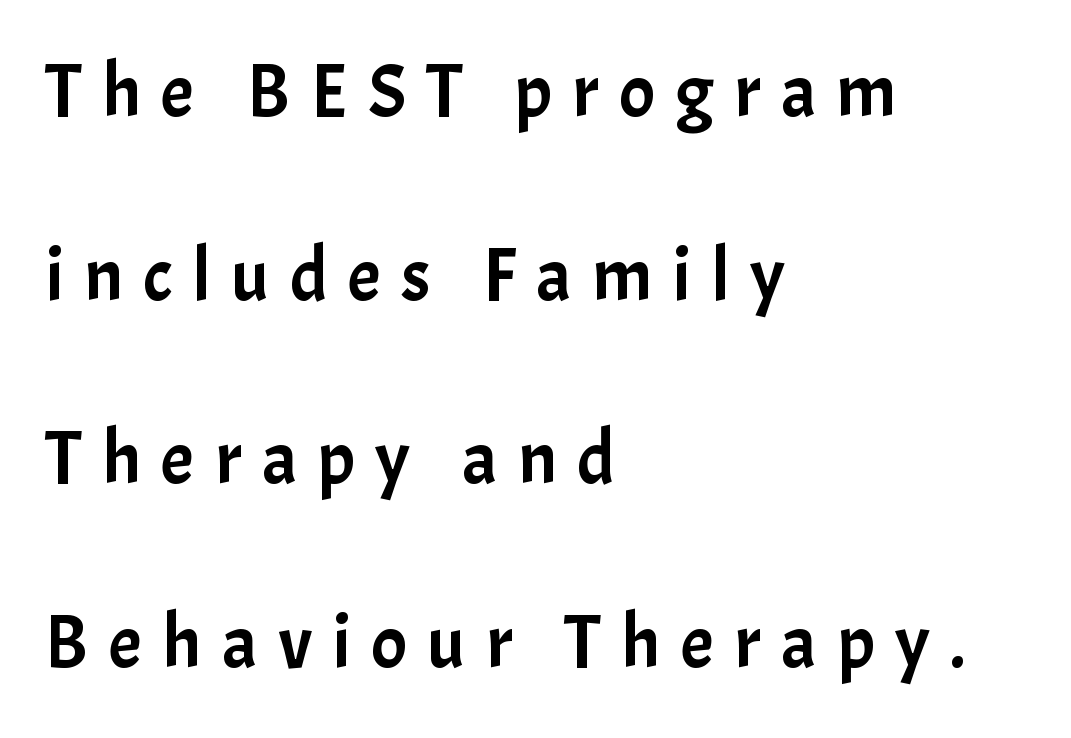
The image shows 75 px sans-serif type, upright; set left-aligned, loose line spacing (2.45x), unusually wide letter spacing (+0.27 em), not underlined; low stroke contrast and a medium x-height.
